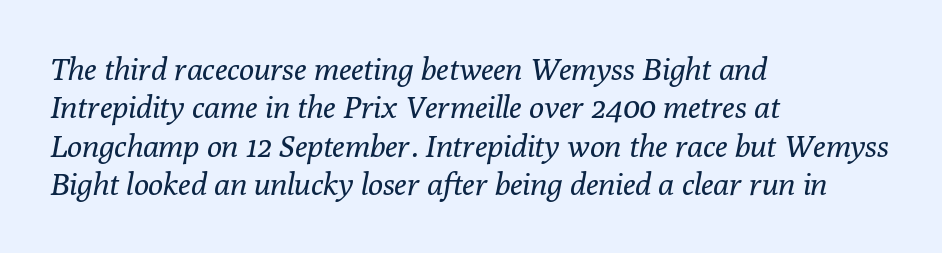
The face used here is rendered with its standard letterfit. Does the type have serifs? Yes, each stem ends in a small foot. These lines are rendered in a variable-pitch font. The font's italic variant was chosen for this text. Just letters on the line, the space beneath them empty.
